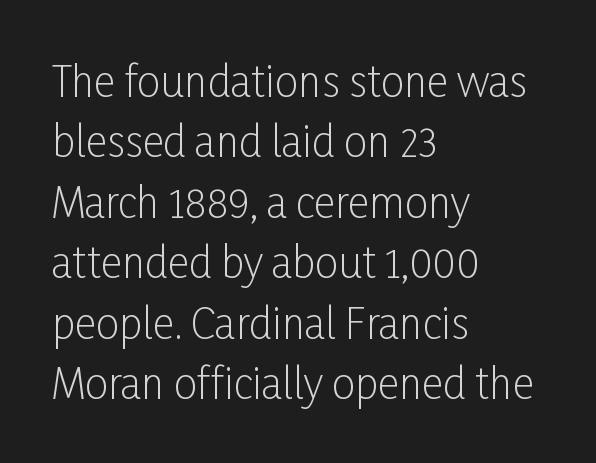
Q: Is the text bold? A: No.
Q: Is the text italic (slanted)? A: No, it is upright.
Q: Is the typeface a serif or a sans-serif typeface? A: Sans-serif.
Q: Is the text underlined? A: No.
Q: How is the paragraph aligned? A: Left-aligned.
Q: Is the spacing between letters normal or unusually wide? A: Normal.
Q: Is the spacing between lines tight, normal or loose? A: Normal.
Q: Width (condensed, normal, or wide)? A: Condensed.
Q: Stroke contrast? A: Low.
Q: x-height? A: Medium.
Q: Monospaced? A: No.
